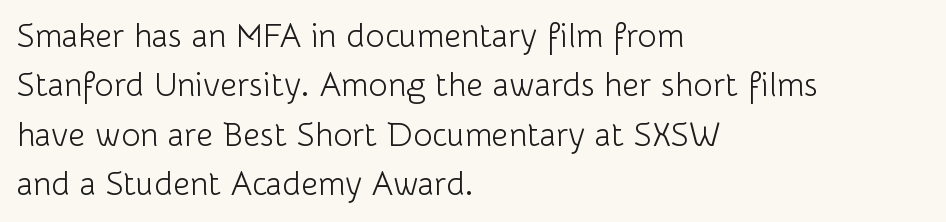
The ragged edge is on the right, which tells us the setting is flush left. Default kerning and tracking; the words read as compact shapes. Is this a sans? Yes — the strokes have no serifs. Vertically, the passage feels balanced, rows spaced as you'd expect.
